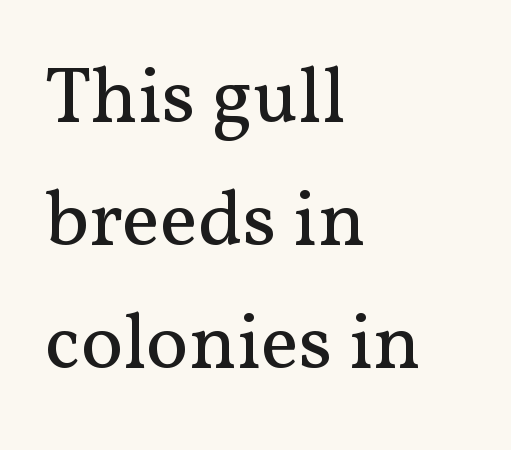
The image shows 80 px regular-weight serif type, upright; set left-aligned, normal line spacing (1.54x), normal letter spacing, not underlined; medium stroke contrast and a medium x-height.
